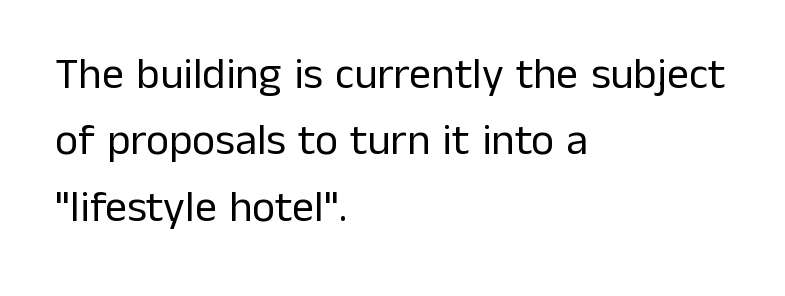
Weight: in the light-to-regular range. A student would call this left alignment; a typographer would say flush left, rag right. Is this a fixed-width face? No — the glyphs have proportional, varying widths. The line texture is even and compact thanks to regular tracking.
